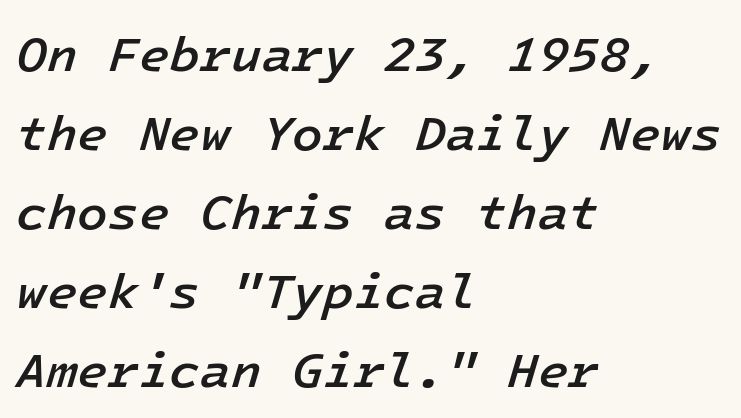
{"italic": "yes", "lean": "right", "slant_degrees": 16, "bold": "semi", "weight": "semibold", "width": "normal", "stroke_contrast": "low", "x_height": "medium", "underline": "no", "align": "left", "line_spacing": "normal", "line_spacing_ratio": 1.58, "letter_spacing": "normal", "letter_spacing_em": 0.0, "glyph_px": 50}
